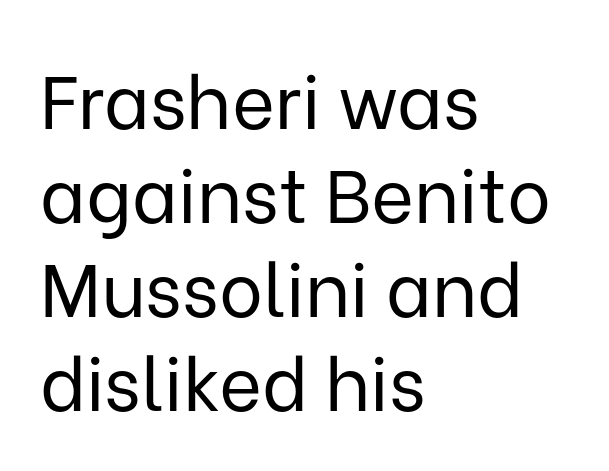
The image shows 74 px regular-weight sans-serif type, upright; set left-aligned, normal line spacing (1.27x), normal letter spacing, not underlined; low stroke contrast and a medium x-height.
